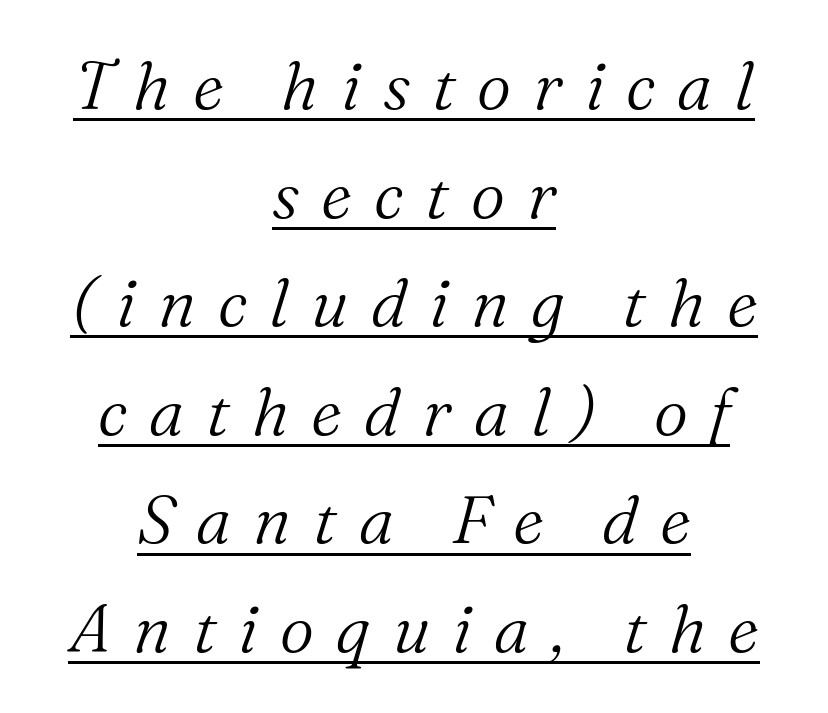
{"serif": "yes", "italic": "yes", "lean": "right", "slant_degrees": 16, "bold": "no", "weight": "light", "width": "normal", "stroke_contrast": "medium", "x_height": "medium", "monospaced": "no", "underline": "yes", "align": "center", "line_spacing": "normal", "line_spacing_ratio": 1.62, "letter_spacing": "wide", "letter_spacing_em": 0.33, "glyph_px": 67}
